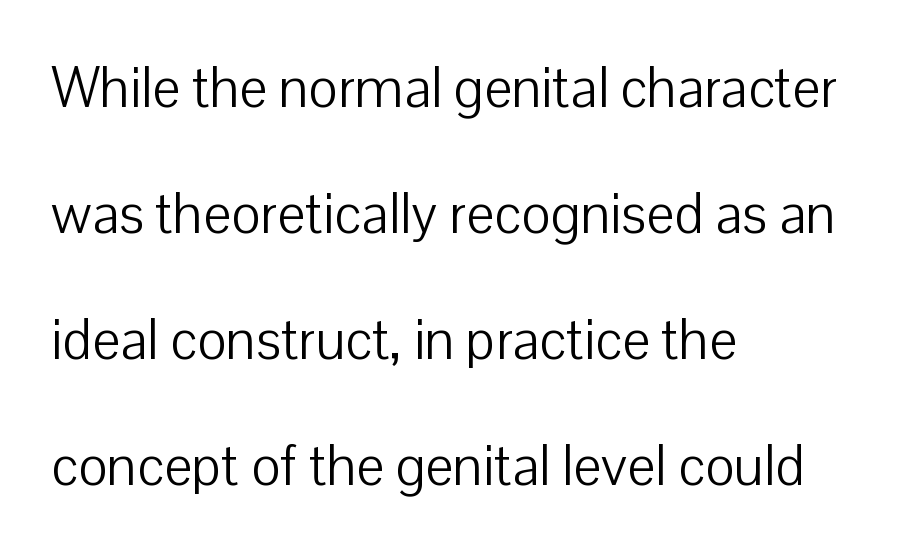
{"serif": "no", "italic": "no", "bold": "no", "weight": "light", "width": "normal", "stroke_contrast": "low", "x_height": "medium", "monospaced": "no", "underline": "no", "align": "left", "line_spacing": "loose", "line_spacing_ratio": 2.25, "letter_spacing": "normal", "letter_spacing_em": 0.0, "glyph_px": 56}
